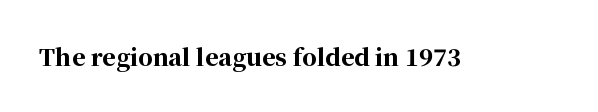
Notice how thick the strokes are: this is what a full bold looks like. In terms of letterspacing, this is plain default setting. The specimen omits any rule beneath the text block's lines. The lettering stays uniformly vertical, giving the passage a roman look.
